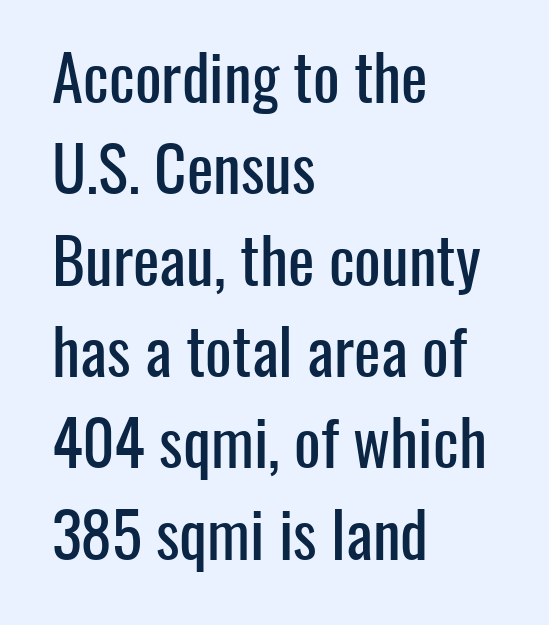
Vertically, the passage feels balanced, rows spaced as you'd expect. You can tell it's not italic because the verticals are truly vertical. Caption: multi-line text, flush left, ragged right. The foot of each line stays bare and open.
